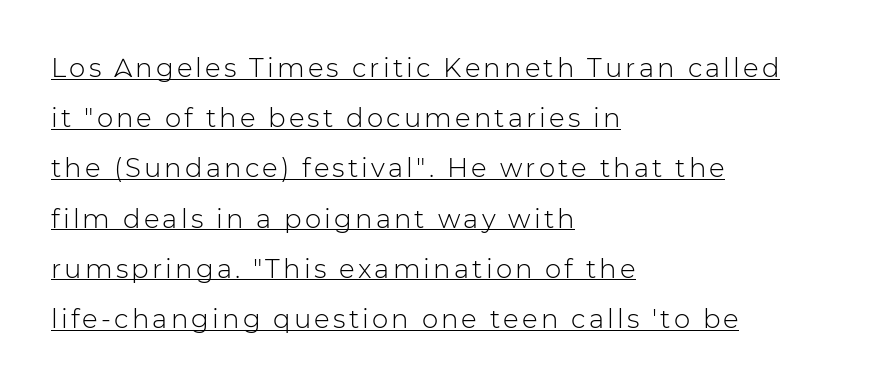
How would I describe the line gaps? Wide and relaxed. Which margin do the lines hug? The left one — the right edge is uneven. Students, observe the line beneath the letters — that is underlining. Heft: none added — not bold.
